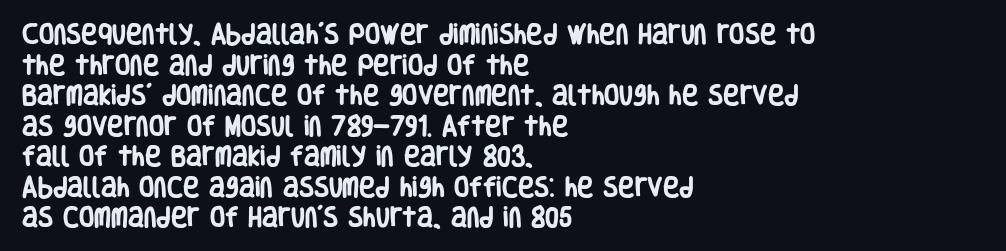
The image shows 22 px bold type, upright; set left-aligned, normal line spacing (1.39x), normal letter spacing, not underlined.
